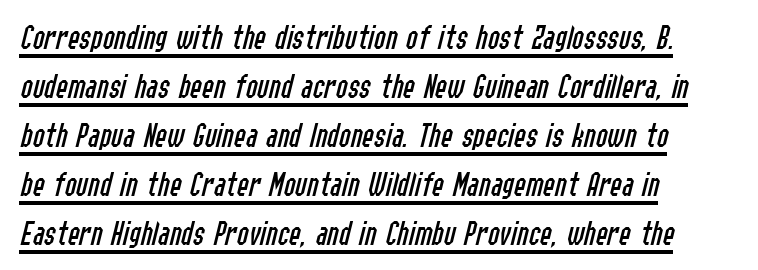
{"italic": "yes", "lean": "right", "slant_degrees": 14, "bold": "no", "weight": "regular", "width": "condensed", "stroke_contrast": "low", "x_height": "medium", "monospaced": "no", "underline": "yes", "align": "left", "line_spacing": "normal", "line_spacing_ratio": 1.4, "letter_spacing": "normal", "letter_spacing_em": 0.0, "glyph_px": 35}
